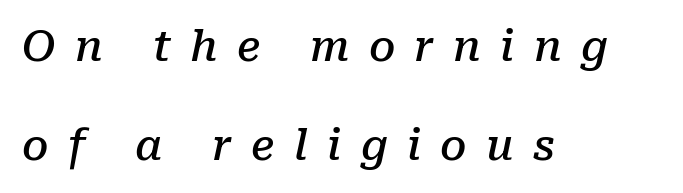
The image shows 42 px semibold serif type, italic (leaning right); set left-aligned, loose line spacing (2.35x), unusually wide letter spacing (+0.46 em), not underlined; low stroke contrast and a medium x-height.
